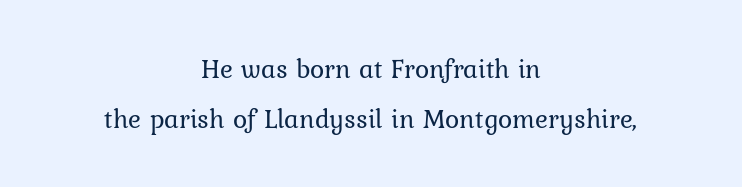
Q: Is the text bold? A: No.
Q: Is the text italic (slanted)? A: No, it is upright.
Q: Is the text underlined? A: No.
Q: How is the paragraph aligned? A: Centered.
Q: Is the spacing between letters normal or unusually wide? A: Normal.
